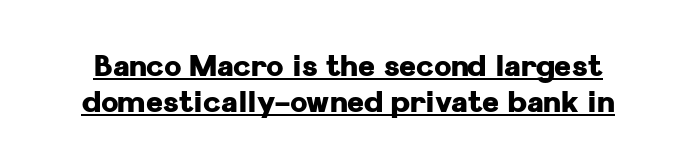
{"serif": "no", "italic": "no", "bold": "yes", "weight": "heavy", "width": "normal", "stroke_contrast": "low", "x_height": "medium", "monospaced": "no", "underline": "yes", "line_spacing_ratio": 1.23, "letter_spacing": "normal", "letter_spacing_em": 0.0, "glyph_px": 29}
